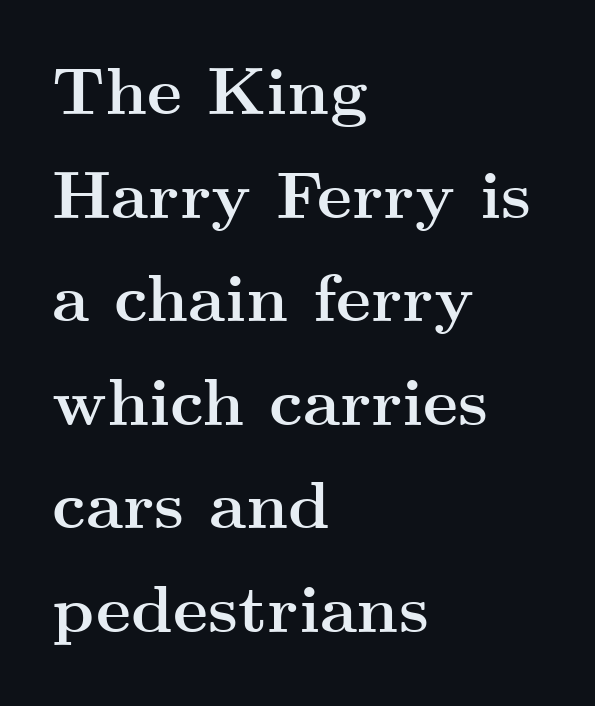
The image shows 66 px semibold, wide serif type, upright; set left-aligned, normal line spacing (1.57x), normal letter spacing, not underlined; medium stroke contrast and a small x-height.
